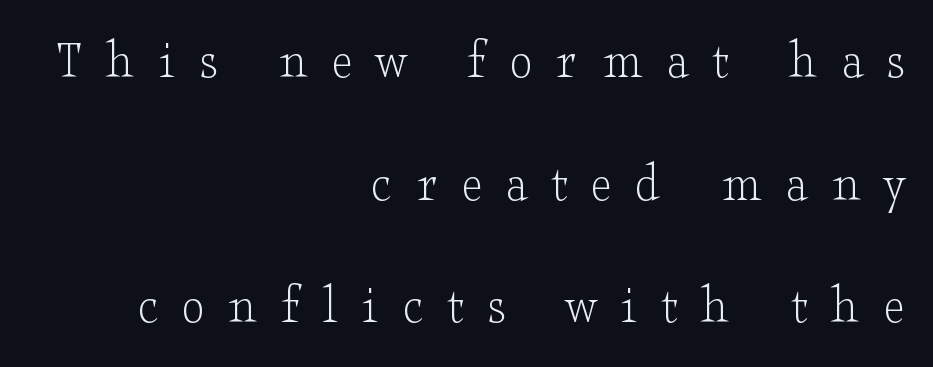
Q: Is the text bold? A: No.
Q: Is the text italic (slanted)? A: No, it is upright.
Q: Is the typeface a serif or a sans-serif typeface? A: Serif.
Q: Is the text underlined? A: No.
Q: How is the paragraph aligned? A: Right-aligned.
Q: Is the spacing between letters normal or unusually wide? A: Unusually wide.
Q: Is the spacing between lines tight, normal or loose? A: Loose.
Q: Width (condensed, normal, or wide)? A: Wide.
Q: Stroke contrast? A: Low.
Q: x-height? A: Small.
Q: Monospaced? A: No.
